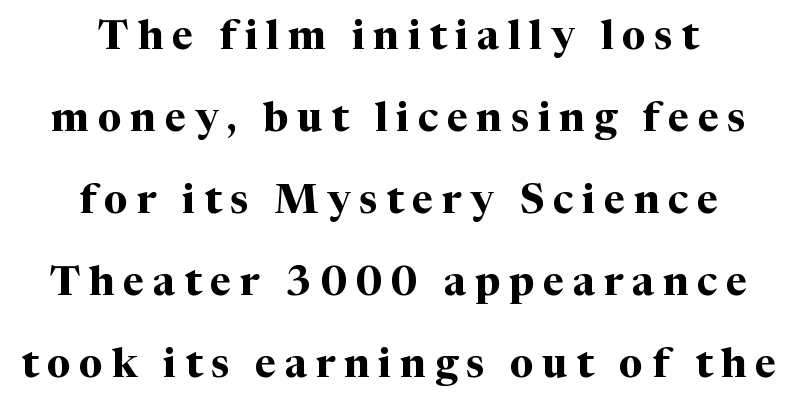
Q: Is the text bold? A: Yes.
Q: Is the text italic (slanted)? A: No, it is upright.
Q: Is the typeface a serif or a sans-serif typeface? A: Serif.
Q: Is the text underlined? A: No.
Q: How is the paragraph aligned? A: Centered.
Q: Is the spacing between letters normal or unusually wide? A: Unusually wide.
Q: Is the spacing between lines tight, normal or loose? A: Loose.
Q: Width (condensed, normal, or wide)? A: Normal.
Q: Stroke contrast? A: Medium.
Q: x-height? A: Medium.
Q: Monospaced? A: No.
